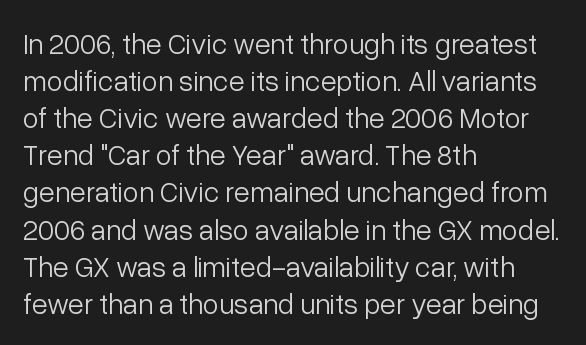
The setting favours the left margin, as ordinary paragraphs usually do. Is this a fixed-width face? No — the glyphs have proportional, varying widths. The space between consecutive lines is moderate. Each stroke keeps to a modest, everyday thickness or less. The text was rendered using a sans face with plain stroke endings.
